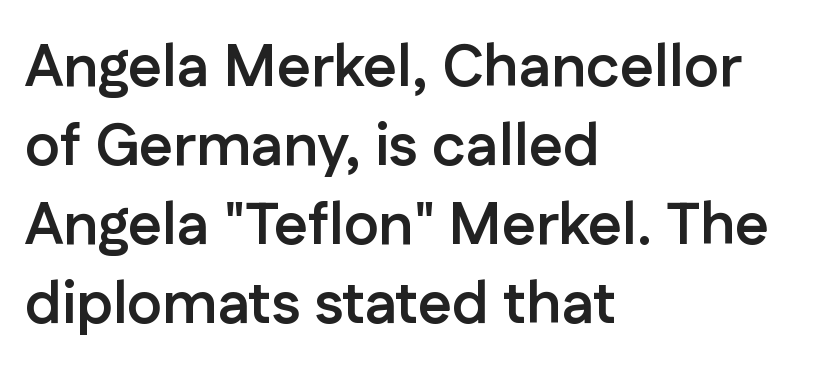
On the weight axis this lands at bold, roughly 700. Type style note: lacks serifs. A normal amount of white space separates one row of letters from the next. Do the letters lean? They stand straight. Descender tails drop into unmarked territory.
